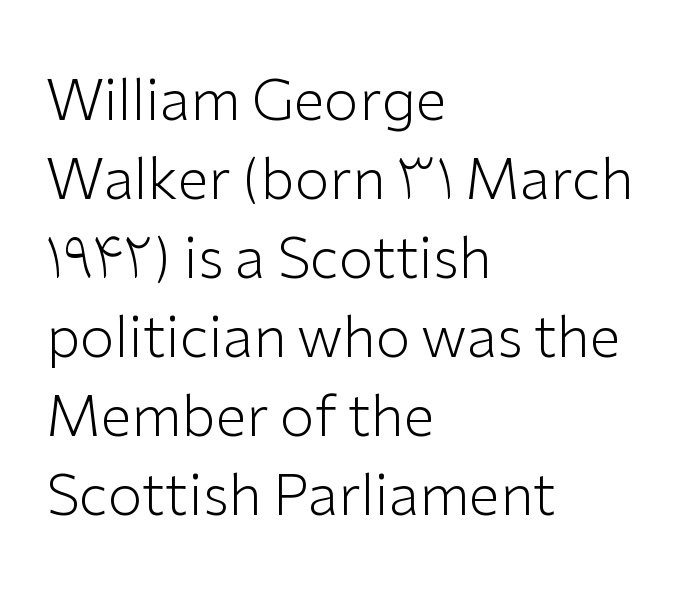
Q: Is the text bold? A: No.
Q: Is the text italic (slanted)? A: No, it is upright.
Q: Is the typeface a serif or a sans-serif typeface? A: Sans-serif.
Q: Is the text underlined? A: No.
Q: How is the paragraph aligned? A: Left-aligned.
Q: Is the spacing between letters normal or unusually wide? A: Normal.
Q: Is the spacing between lines tight, normal or loose? A: Normal.
Q: Width (condensed, normal, or wide)? A: Normal.
Q: Stroke contrast? A: Low.
Q: x-height? A: Medium.
Q: Monospaced? A: No.
